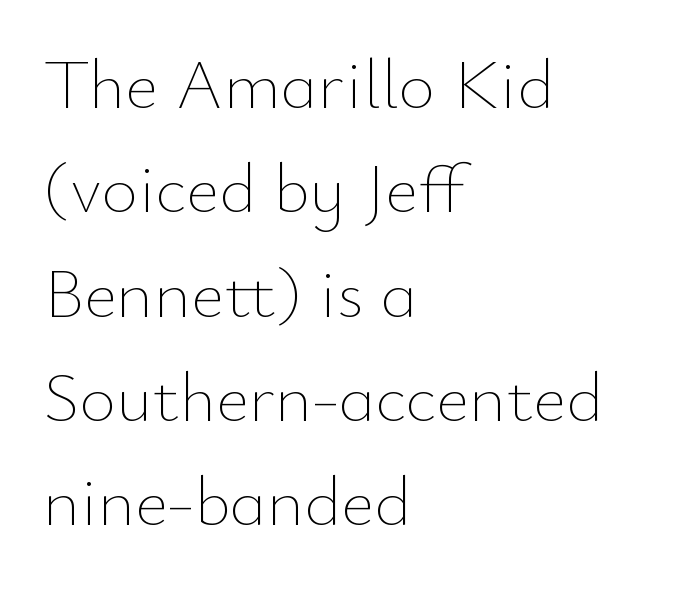
Honestly, the row spacing looks completely unremarkable. Here the glyphs are tracked normally, forming tight word shapes. The passage shown is typed in a proportional face where columns would drift. The specimen reads as upright at a glance. Has an underline been added? It has not.
